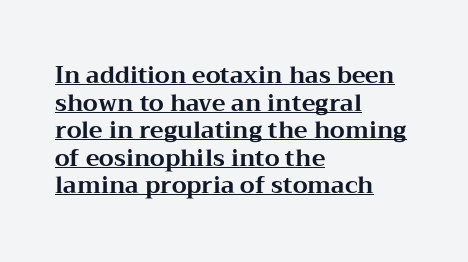
The image shows 23 px bold type, upright; set left-aligned, line spacing 1.2x, normal letter spacing, underlined.
